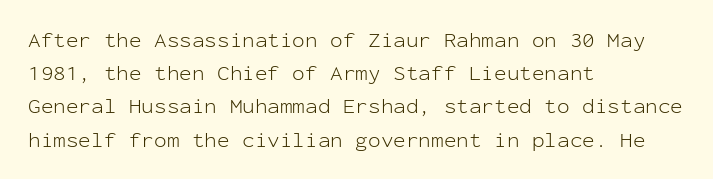
Q: Is the text bold? A: No.
Q: Is the text italic (slanted)? A: No, it is upright.
Q: Is the text underlined? A: No.
Q: How is the paragraph aligned? A: Left-aligned.
Q: Is the spacing between letters normal or unusually wide? A: Normal.
Q: Is the spacing between lines tight, normal or loose? A: Normal.
